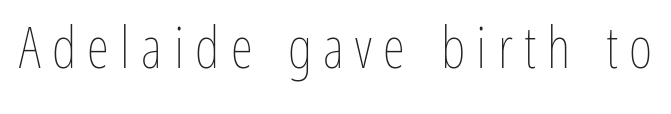
The image shows 57 px thin, condensed type, upright; set unusually wide letter spacing (+0.2 em), not underlined; low stroke contrast and a medium x-height.
